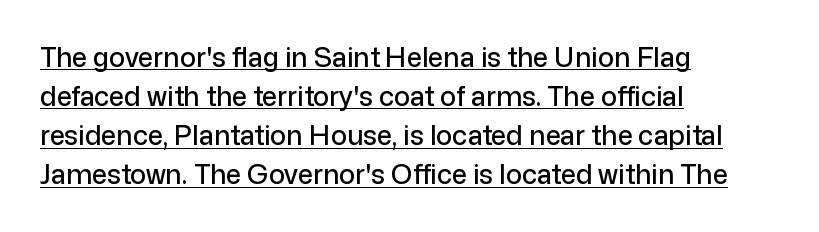
Q: Is the text italic (slanted)? A: No, it is upright.
Q: Is the text underlined? A: Yes.
Q: How is the paragraph aligned? A: Left-aligned.
Q: Is the spacing between letters normal or unusually wide? A: Normal.
Q: Is the spacing between lines tight, normal or loose? A: Normal.
